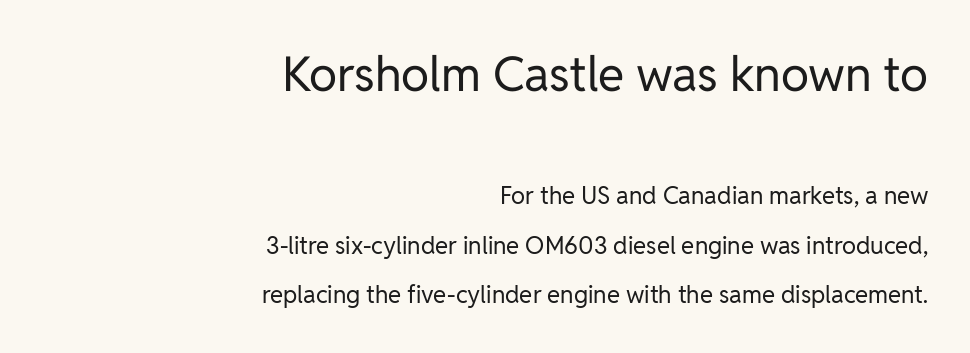
Heaviness? Minimal to ordinary, like unemphasized prose. The letters carry no serifs — their stems end cleanly without finishing strokes. Airy leading. The passage is arranged like a letterhead date or caption credit — flush right.
